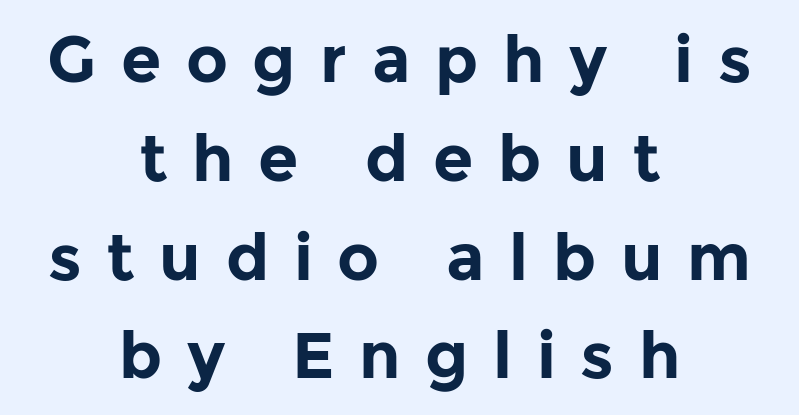
The paragraph shown floats in the horizontal middle. What weight is shown? A full bold with thick strokes. Nobody drew a line under any word here. A typesetter would call this proportional, since set widths differ per character. In terms of letterspacing, this is a distinctly airy, spread setting. The lettering holds an erect, upright posture throughout.
